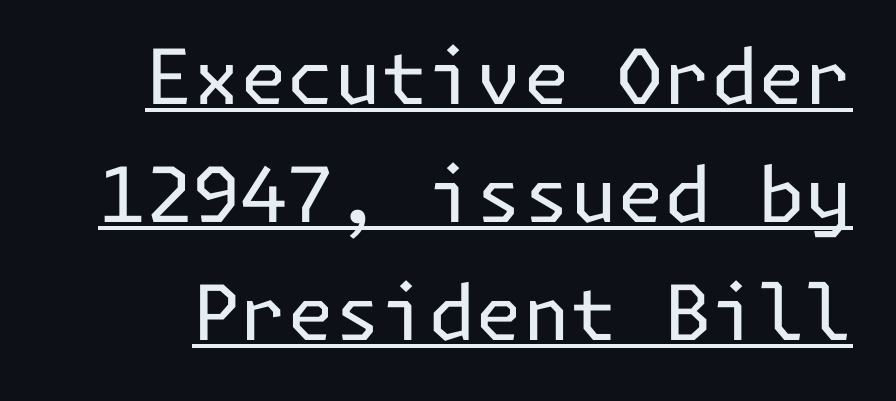
Q: Is the text bold? A: No.
Q: Is the text italic (slanted)? A: No, it is upright.
Q: Is the typeface a serif or a sans-serif typeface? A: Sans-serif.
Q: Is the text underlined? A: Yes.
Q: Is the spacing between letters normal or unusually wide? A: Normal.
Q: Is the spacing between lines tight, normal or loose? A: Normal.
Q: Width (condensed, normal, or wide)? A: Normal.
Q: Stroke contrast? A: Low.
Q: x-height? A: Medium.
